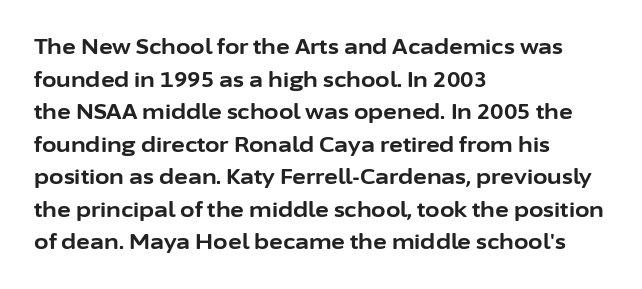
The image shows 21 px bold type, upright; set left-aligned, normal line spacing (1.55x), normal letter spacing, not underlined.
